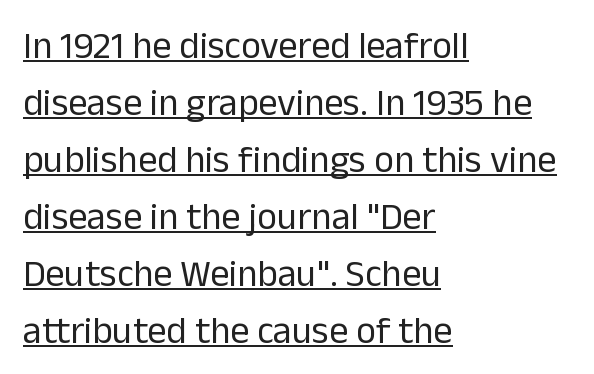
The lines are quadded left. A baseline rule has been typeset under these characters. The passage shown is typeset with a sans-serif family. Is there any slant? The stems are plumb. What stands out about the letter spacing? Nothing — it is the standard amount. How would I describe the line gaps? Plain and ordinary.
